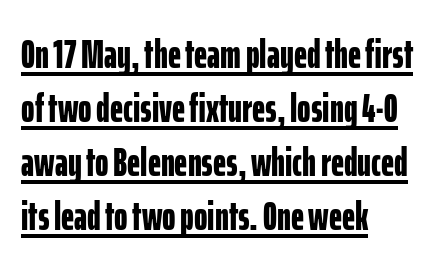
Q: Is the text bold? A: Yes.
Q: Is the text italic (slanted)? A: No, it is upright.
Q: Is the typeface a serif or a sans-serif typeface? A: Sans-serif.
Q: Is the text underlined? A: Yes.
Q: How is the paragraph aligned? A: Left-aligned.
Q: Is the spacing between letters normal or unusually wide? A: Normal.
Q: Is the spacing between lines tight, normal or loose? A: Normal.
Q: Width (condensed, normal, or wide)? A: Condensed.
Q: Stroke contrast? A: Low.
Q: x-height? A: Medium.
Q: Monospaced? A: No.
